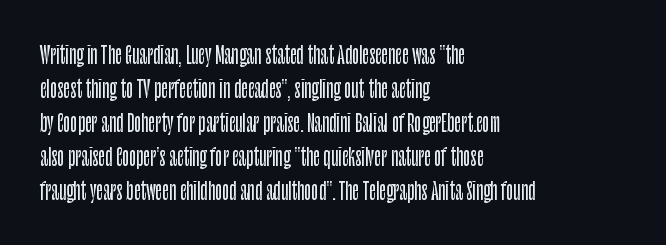
Clear beneath every line of the passage. Notice how descenders clear the ascenders below comfortably — that's standard leading. In terms of letterspacing, this is plain default setting. The lettering stays uniformly vertical, giving the passage a roman look. The lines in this sample share a left origin and differ only in where they stop.
